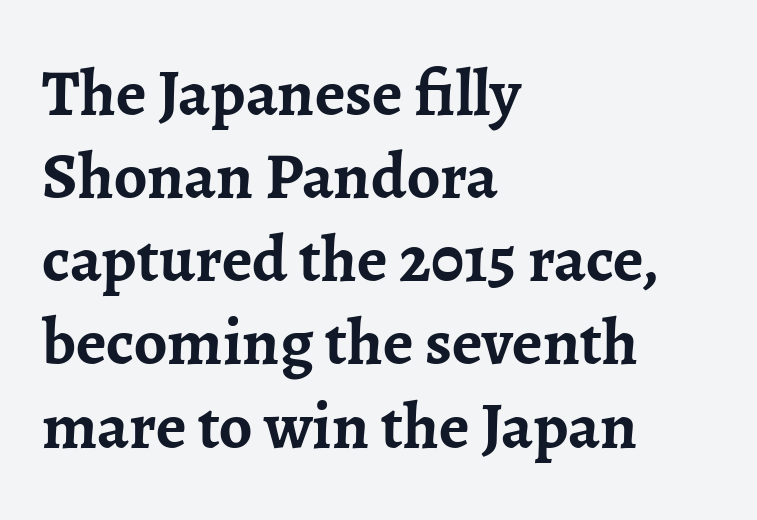
The image shows 66 px semibold serif type, upright; set left-aligned, normal line spacing (1.26x), normal letter spacing, not underlined; low stroke contrast and a medium x-height.
